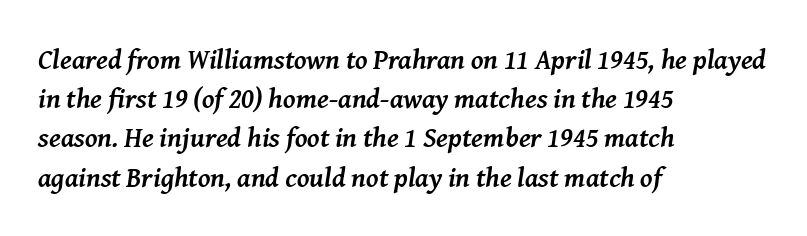
The image shows 28 px semibold serif type, italic (leaning right); set left-aligned, normal line spacing (1.4x), normal letter spacing, not underlined; medium stroke contrast and a medium x-height.
